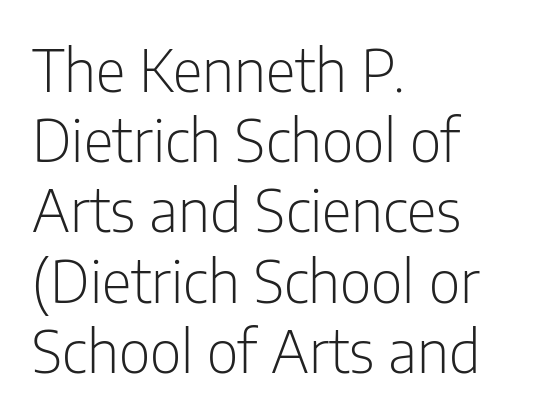
What stands out about the letter spacing? Nothing — it is the standard amount. This sample has the flowing, uneven cadence of proportional lettering. The typeface has the unassuming heft of standard copy or less. This rendering features lettering with no underline.
